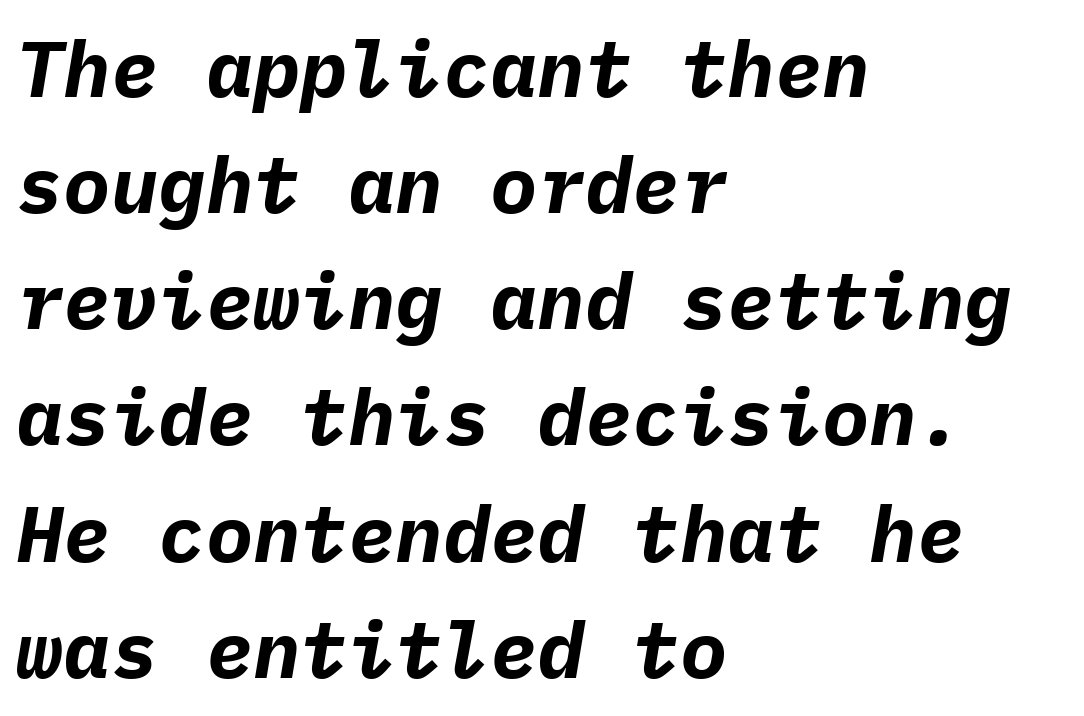
The face used here is monospaced, like something from a code editor. Inter-character spacing is left at the font's built-in metrics. Students, this is bold: see how much ink each stroke carries. Is the block centered? No — it sits flush against the left margin. Vertical spacing — default. Compared with ordinary roman type, these characters are visibly tilted.
